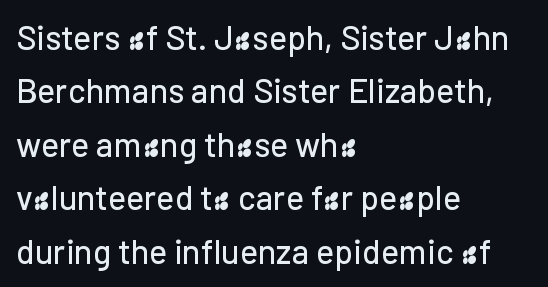
Is this a fixed-width face? No — the glyphs have proportional, varying widths. Nothing unusual about the tracking: characters are spaced as the font intends. The characters display no serif detailing; their extremities are plain. Horizontal alignment here is leftward, the default for most running prose.
